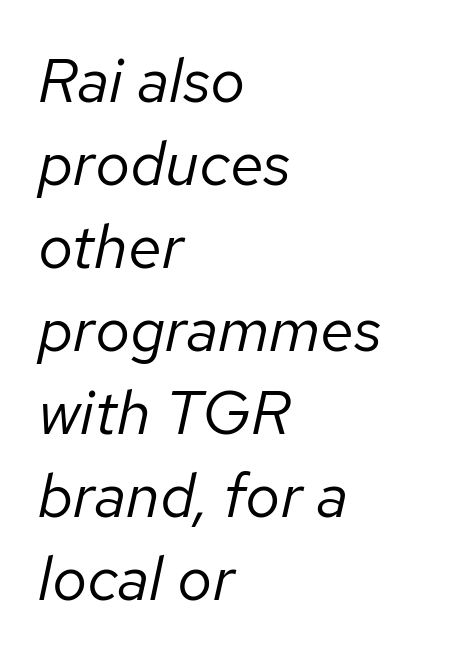
The image shows 62 px regular-weight type, italic (leaning right); set left-aligned, normal line spacing (1.34x), normal letter spacing, not underlined; low stroke contrast and a medium x-height.
